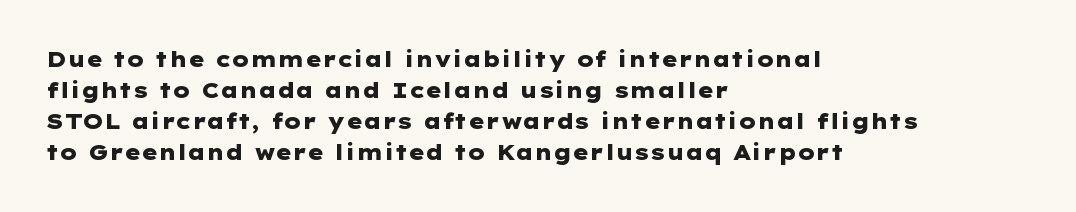
Posture: vertical. A classic flush-left, rag-right setting is used for this passage. Horizontal bands of white between lines are of average thickness. Each word holds together tightly as a unit, with standard inter-letter gaps. The font is running at its bold setting.
